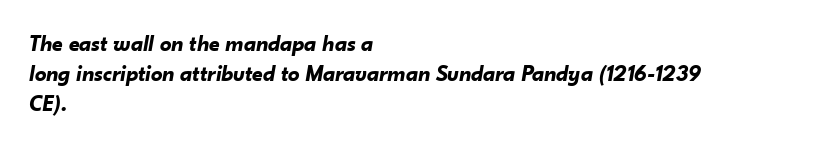
{"italic": "yes", "lean": "right", "slant_degrees": 10, "bold": "yes", "underline": "no", "align": "left", "line_spacing": "normal", "line_spacing_ratio": 1.31, "letter_spacing": "normal", "letter_spacing_em": 0.0, "glyph_px": 23}
